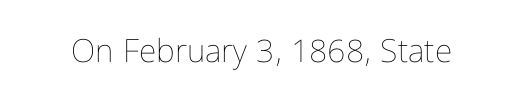
Glance below the letters and you will spot only blank space. Posture: vertical. Unbolded letterforms with no extra heft. Nobody touched the tracking dial on this one. Proportional: the letters do not fall into vertical columns.
